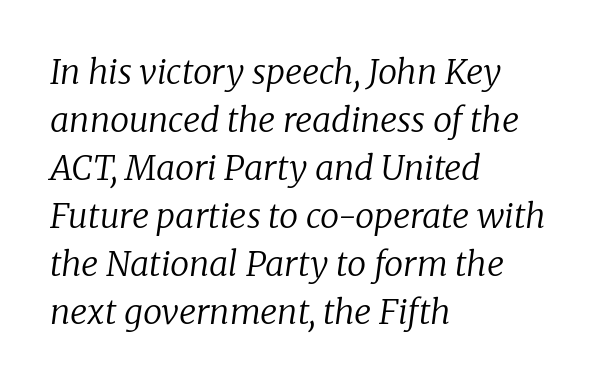
Q: Is the text bold? A: No.
Q: Is the text italic (slanted)? A: Yes, it leans right by about 8 degrees.
Q: Is the typeface a serif or a sans-serif typeface? A: Serif.
Q: Is the text underlined? A: No.
Q: How is the paragraph aligned? A: Left-aligned.
Q: Is the spacing between letters normal or unusually wide? A: Normal.
Q: Is the spacing between lines tight, normal or loose? A: Normal.
Q: Width (condensed, normal, or wide)? A: Normal.
Q: Stroke contrast? A: Low.
Q: x-height? A: Medium.
Q: Monospaced? A: No.
